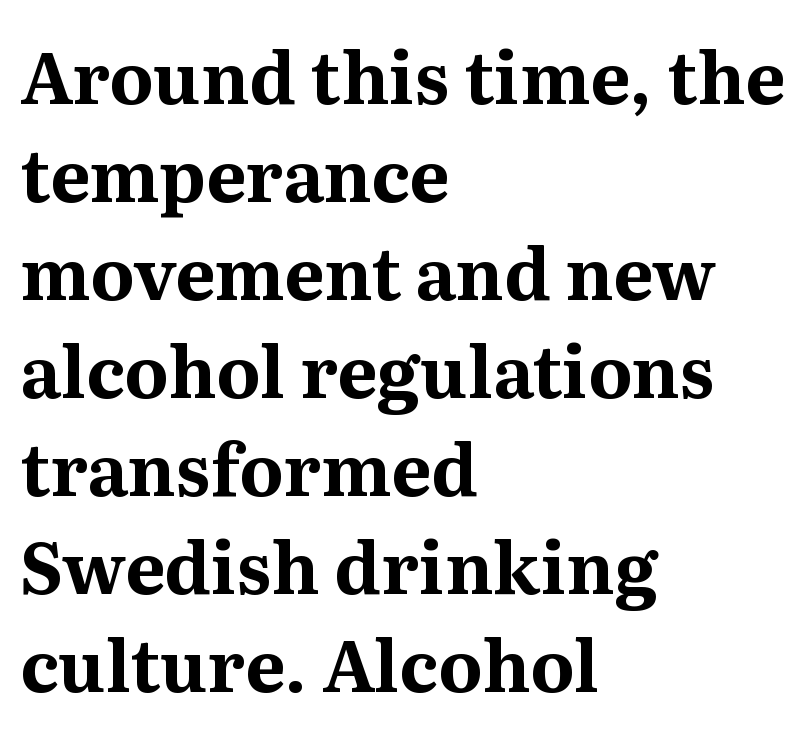
Q: Is the text bold? A: Yes.
Q: Is the text italic (slanted)? A: No, it is upright.
Q: Is the typeface a serif or a sans-serif typeface? A: Serif.
Q: Is the text underlined? A: No.
Q: How is the paragraph aligned? A: Left-aligned.
Q: Is the spacing between letters normal or unusually wide? A: Normal.
Q: Is the spacing between lines tight, normal or loose? A: Normal.
Q: Width (condensed, normal, or wide)? A: Normal.
Q: Stroke contrast? A: Medium.
Q: x-height? A: Medium.
Q: Monospaced? A: No.
